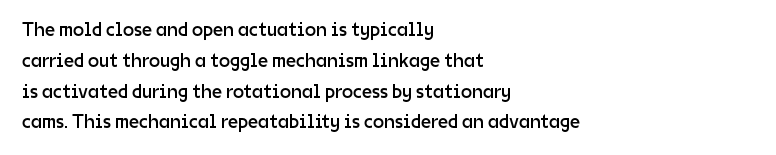
{"italic": "no", "bold": "no", "underline": "no", "align": "left", "line_spacing": "normal", "line_spacing_ratio": 1.54, "letter_spacing": "normal", "letter_spacing_em": 0.0, "glyph_px": 20}
